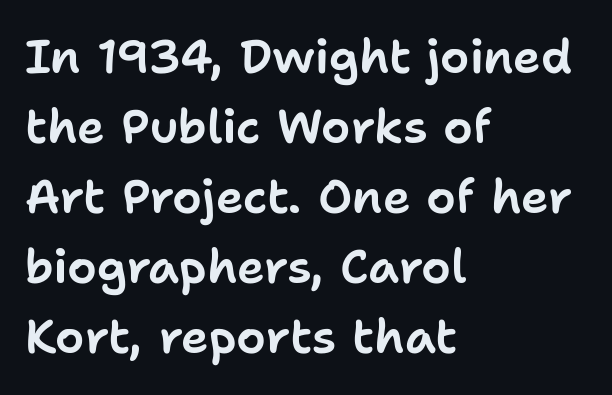
{"serif": "no", "italic": "no", "width": "normal", "stroke_contrast": "low", "x_height": "medium", "monospaced": "no", "underline": "no", "align": "left", "line_spacing": "normal", "line_spacing_ratio": 1.49, "letter_spacing": "normal", "letter_spacing_em": 0.0, "glyph_px": 47}
